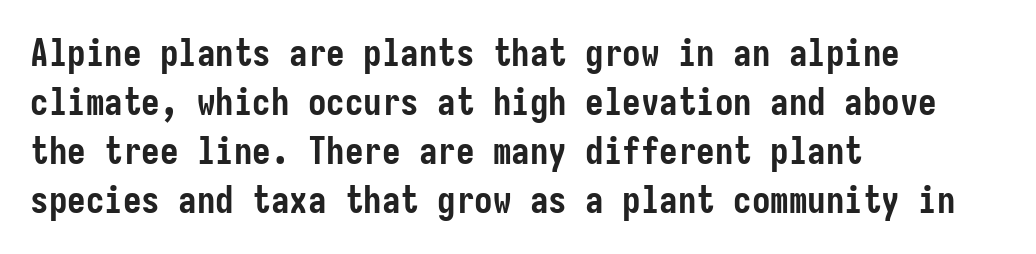
Teacher's note: observe the even left margin — that is flush-left alignment. Compared with typical body copy, the letter spacing here is the same. Descender tails drop into unmarked territory. The passage shown stacks its lines at a standard gap. Heavy, bold letterforms. When letters stand straight like this, we call the style roman or upright.
